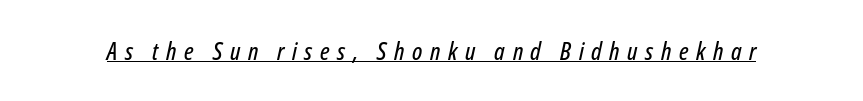
The gaps between neighbouring characters are conspicuously large. Underline: present. Yep, that's italic — everything's leaning.
